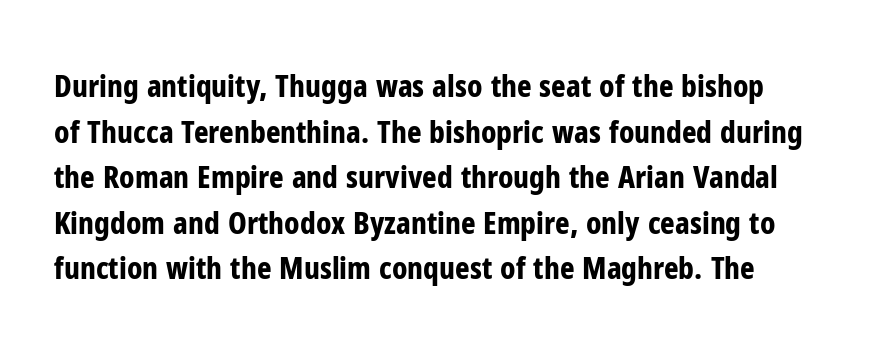
{"serif": "no", "italic": "no", "bold": "yes", "weight": "bold", "width": "condensed", "stroke_contrast": "low", "x_height": "medium", "monospaced": "no", "underline": "no", "line_spacing": "normal", "line_spacing_ratio": 1.47, "letter_spacing": "normal", "letter_spacing_em": 0.0, "glyph_px": 31}
